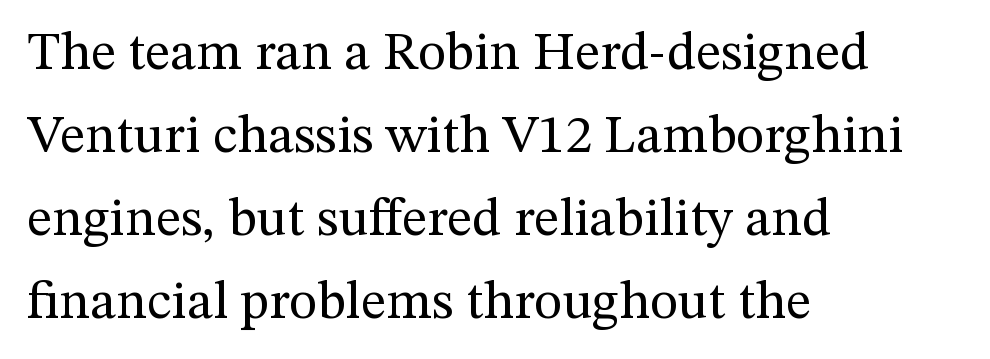
{"serif": "yes", "italic": "no", "bold": "no", "weight": "regular", "width": "normal", "stroke_contrast": "medium", "x_height": "medium", "monospaced": "no", "underline": "no", "align": "left", "line_spacing": "normal", "line_spacing_ratio": 1.54, "letter_spacing": "normal", "letter_spacing_em": 0.0, "glyph_px": 54}
